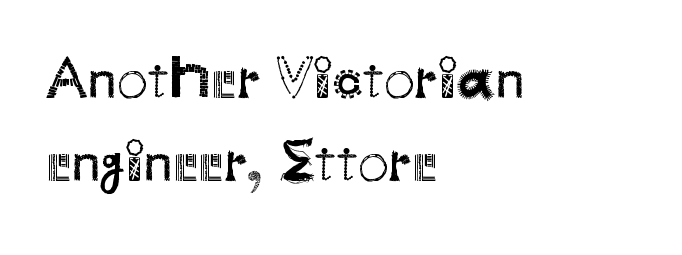
{"serif": "no", "italic": "no", "bold": "no", "weight": "regular", "width": "normal", "stroke_contrast": "medium", "x_height": "small", "monospaced": "no", "underline": "no", "align": "left", "line_spacing": "normal", "line_spacing_ratio": 1.36, "letter_spacing": "normal", "letter_spacing_em": 0.0, "glyph_px": 61}
